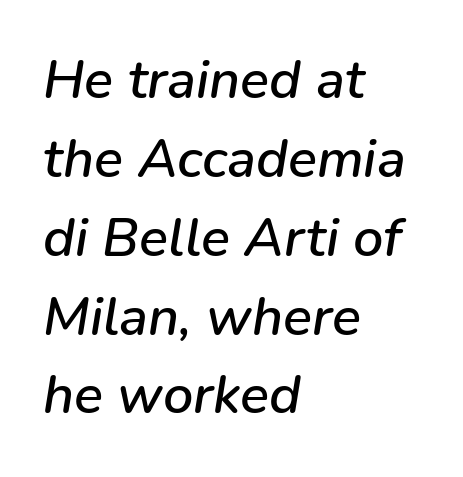
The image shows 54 px text type, italic (leaning right); set left-aligned, normal line spacing (1.46x), normal letter spacing, not underlined; low stroke contrast and a medium x-height.
